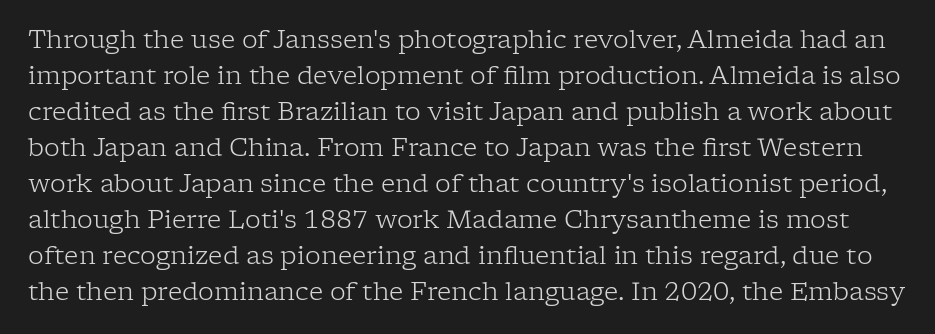
Q: Is the text bold? A: No.
Q: Is the text italic (slanted)? A: No, it is upright.
Q: Is the text underlined? A: No.
Q: Is the spacing between letters normal or unusually wide? A: Normal.
Q: Is the spacing between lines tight, normal or loose? A: Normal.
